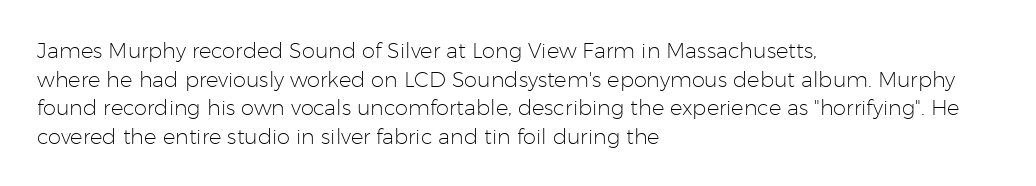
Q: Is the text bold? A: No.
Q: Is the text italic (slanted)? A: No, it is upright.
Q: Is the text underlined? A: No.
Q: How is the paragraph aligned? A: Left-aligned.
Q: Is the spacing between letters normal or unusually wide? A: Normal.
Q: Is the spacing between lines tight, normal or loose? A: Normal.
